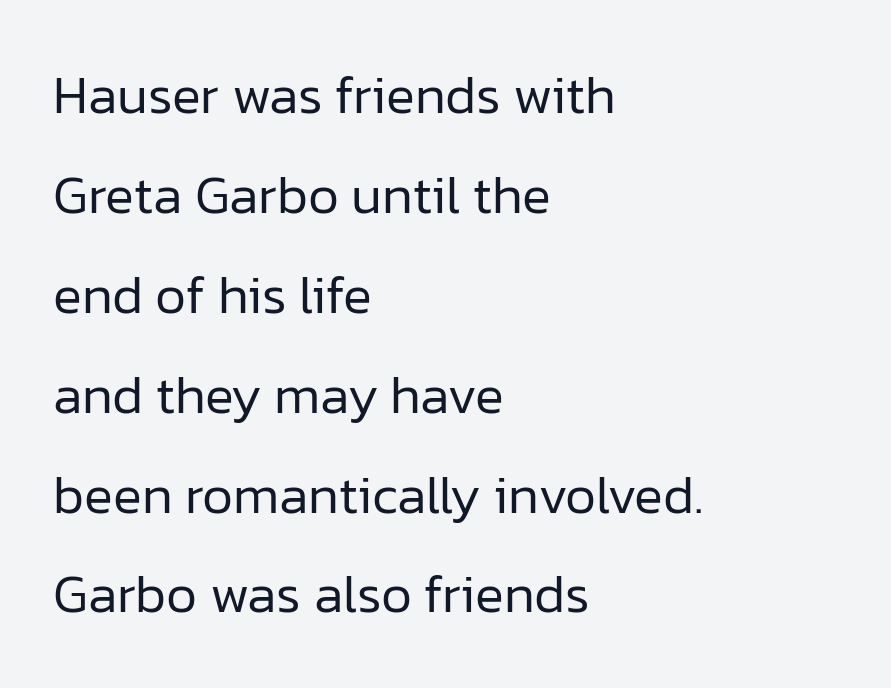
{"serif": "no", "italic": "no", "bold": "no", "weight": "regular", "width": "normal", "stroke_contrast": "low", "x_height": "medium", "monospaced": "no", "underline": "no", "align": "left", "line_spacing_ratio": 1.85, "letter_spacing": "normal", "letter_spacing_em": 0.0, "glyph_px": 54}
